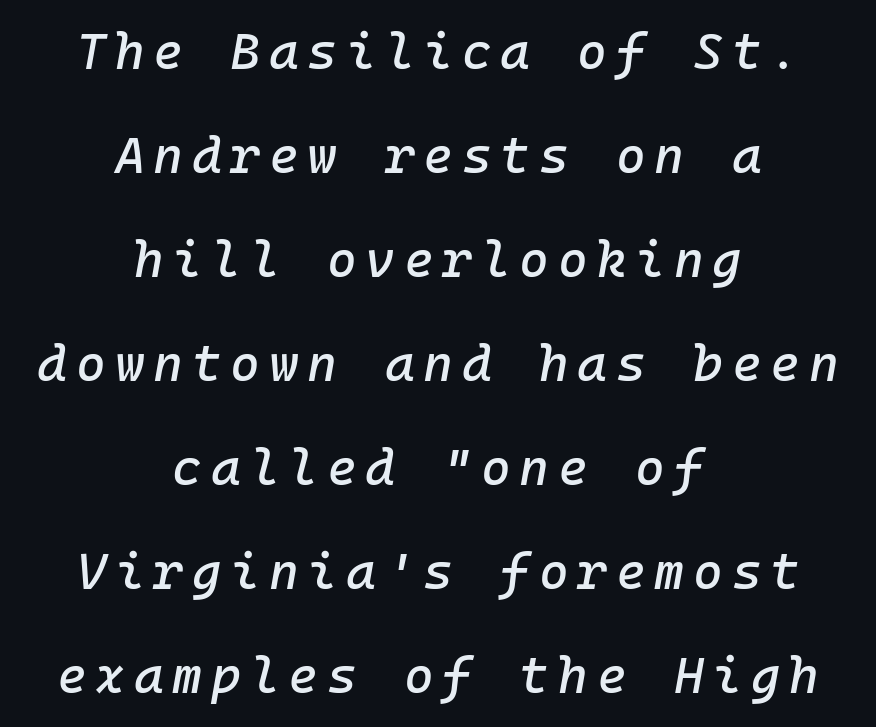
Fixed-width glyphs throughout — classic coding-font behaviour. Glance below the letters and you will spot only blank space. Which margin do the lines hug? Neither — every line sits in the middle. Would a proofreader flag this as italicized? Yes. The space between consecutive lines is lavish.
